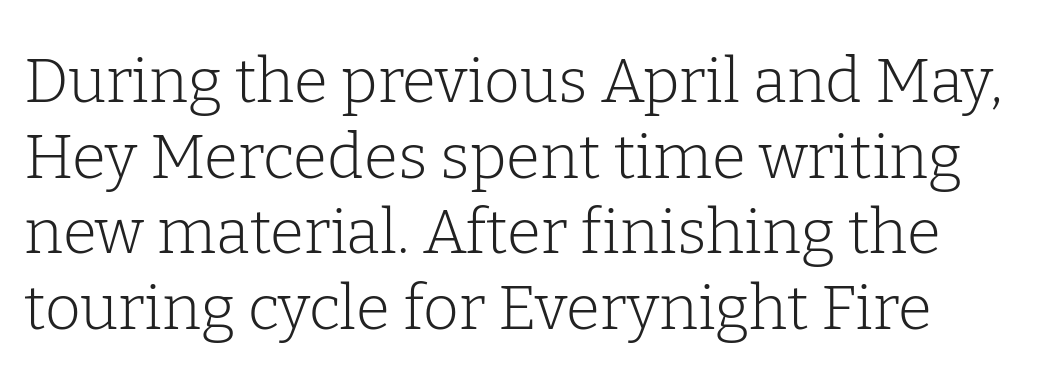
The image shows 62 px light serif type, upright; set left-aligned, line spacing 1.22x, normal letter spacing, not underlined; low stroke contrast and a medium x-height.
